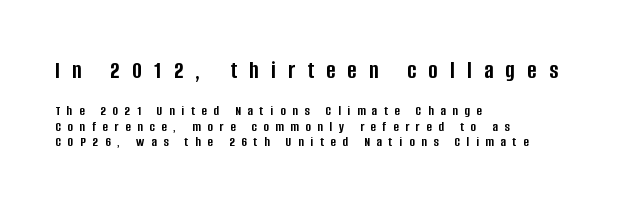
{"italic": "no", "bold": "yes", "underline": "no", "align": "left", "line_spacing": "tight", "line_spacing_ratio": 1.09, "letter_spacing": "wide", "letter_spacing_em": 0.49, "larger_block": "first", "size_ratio": 1.79, "glyph_px": 25}
